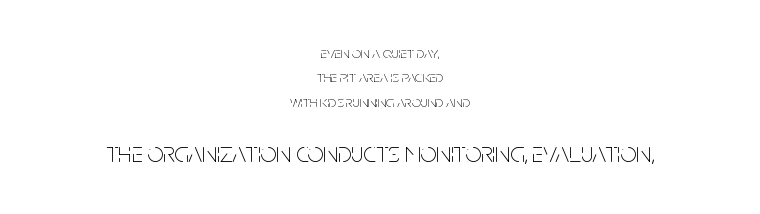
{"serif": "no", "italic": "no", "bold": "no", "weight": "thin", "width": "condensed", "stroke_contrast": "low", "x_height": "large", "monospaced": "no", "underline": "no", "align": "center", "line_spacing": "normal", "line_spacing_ratio": 1.52, "letter_spacing": "normal", "letter_spacing_em": 0.0, "larger_block": "second", "size_ratio": 1.75, "glyph_px": 28}
